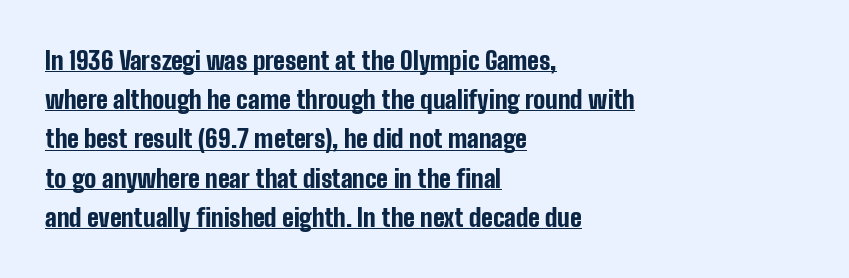
The image shows 25 px bold type, upright; set left-aligned, normal line spacing (1.57x), normal letter spacing, underlined.
